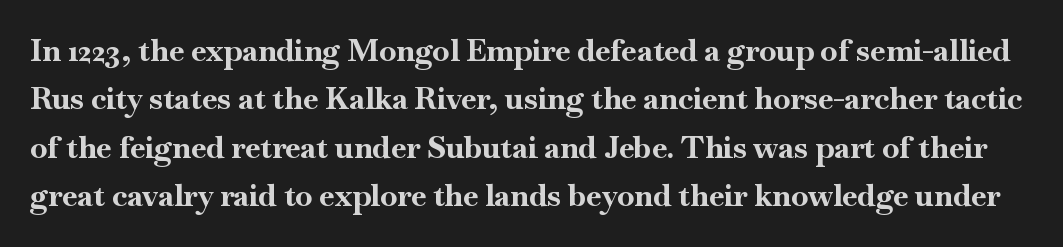
The image shows 31 px bold serif type, upright; set normal line spacing (1.56x), normal letter spacing, not underlined; high stroke contrast and a small x-height.
